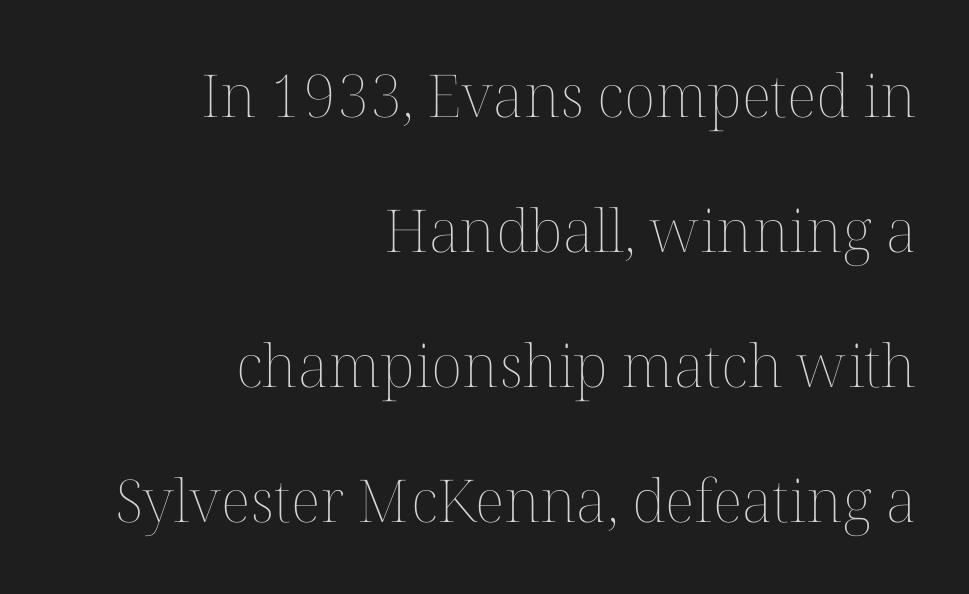
The image shows 59 px thin type, upright; set right-aligned, loose line spacing (2.29x), normal letter spacing, not underlined; medium stroke contrast and a medium x-height.
